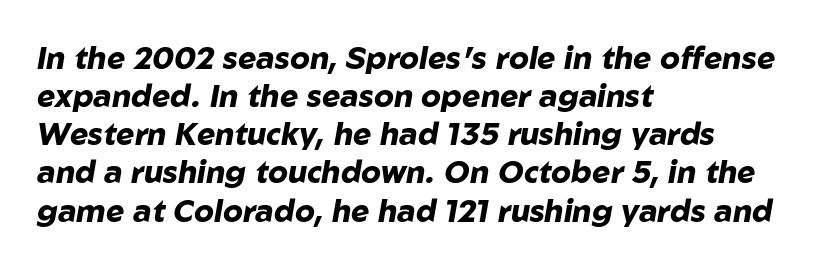
{"italic": "yes", "lean": "right", "slant_degrees": 10, "bold": "yes", "weight": "heavy", "width": "normal", "stroke_contrast": "low", "x_height": "medium", "monospaced": "no", "underline": "no", "align": "left", "line_spacing_ratio": 1.23, "letter_spacing": "normal", "letter_spacing_em": 0.0, "glyph_px": 31}
